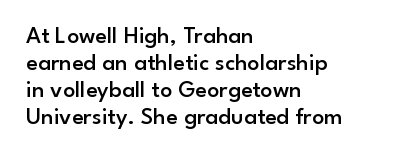
Q: Is the text bold? A: Semi-bold.
Q: Is the text italic (slanted)? A: No, it is upright.
Q: Is the text underlined? A: No.
Q: How is the paragraph aligned? A: Left-aligned.
Q: Is the spacing between letters normal or unusually wide? A: Normal.
Q: Is the spacing between lines tight, normal or loose? A: Tight.
